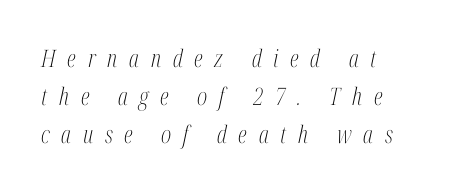
{"italic": "yes", "lean": "right", "slant_degrees": 12, "bold": "no", "underline": "no", "align": "left", "line_spacing": "normal", "line_spacing_ratio": 1.59, "letter_spacing": "wide", "letter_spacing_em": 0.49, "glyph_px": 24}
